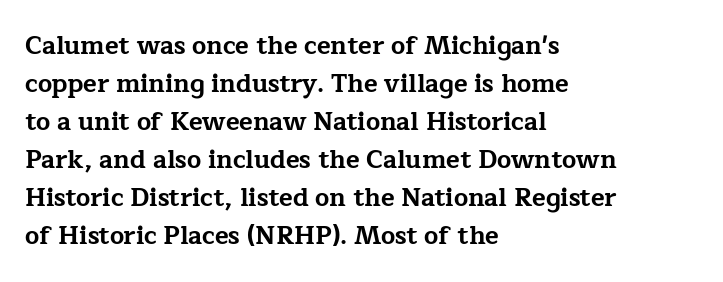
Q: Is the text bold? A: Yes.
Q: Is the text italic (slanted)? A: No, it is upright.
Q: Is the text underlined? A: No.
Q: How is the paragraph aligned? A: Left-aligned.
Q: Is the spacing between letters normal or unusually wide? A: Normal.
Q: Is the spacing between lines tight, normal or loose? A: Normal.
